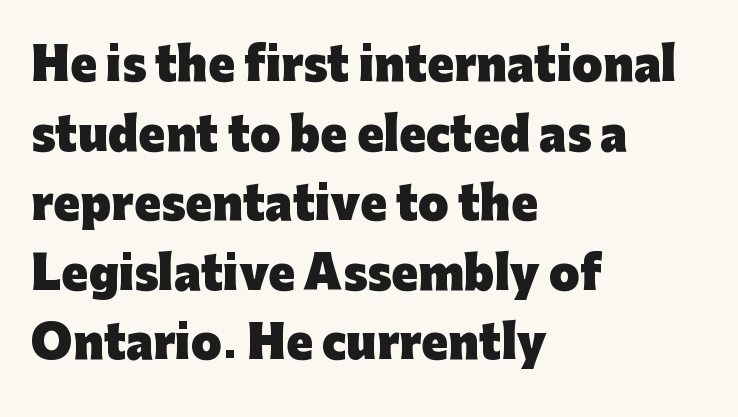
The image shows 44 px heavy sans-serif type, upright; set left-aligned, normal line spacing (1.58x), normal letter spacing, not underlined; low stroke contrast and a medium x-height.
